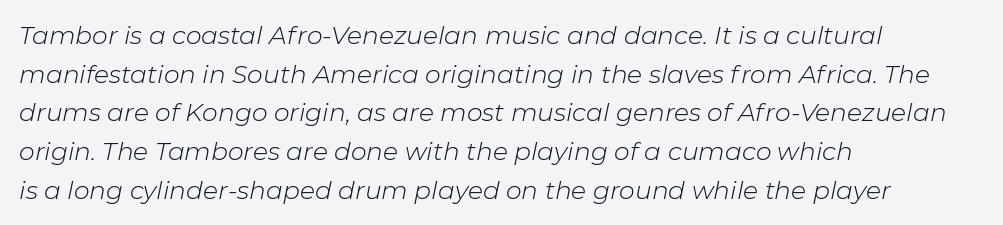
Q: Is the text bold? A: No.
Q: Is the text italic (slanted)? A: Yes, it leans right by about 11 degrees.
Q: Is the text underlined? A: No.
Q: How is the paragraph aligned? A: Left-aligned.
Q: Is the spacing between letters normal or unusually wide? A: Normal.
Q: Is the spacing between lines tight, normal or loose? A: Normal.
